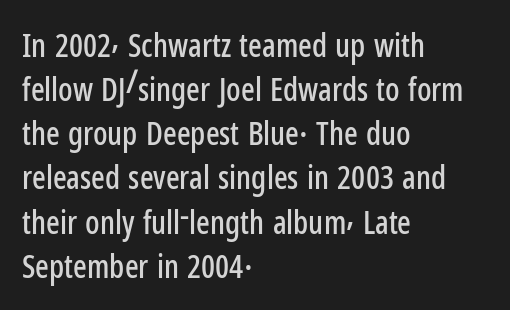
The image shows 32 px condensed sans-serif type, upright; set left-aligned, normal line spacing (1.38x), normal letter spacing, not underlined; low stroke contrast and a medium x-height.
